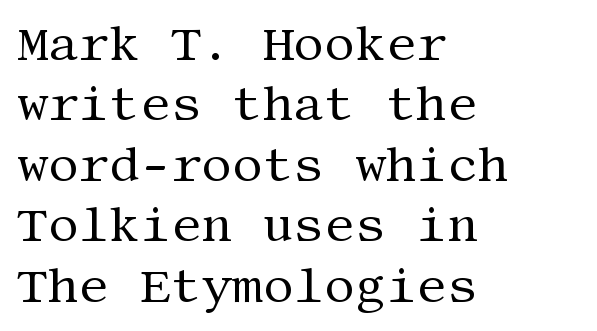
A classic flush-left, rag-right setting is used for this passage. The font is comparable to plain body text, perhaps lighter. Quick note: interline space is typical. In terms of letterform style, serifs are clearly present. Posture: upright roman.
